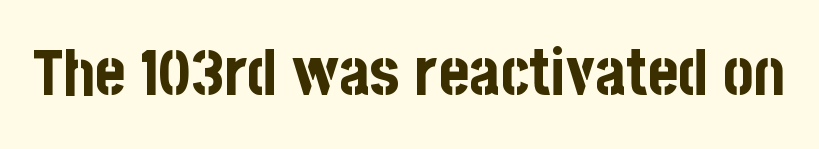
The image shows 65 px bold, condensed sans-serif type, upright; set normal letter spacing, not underlined; low stroke contrast and a large x-height.
